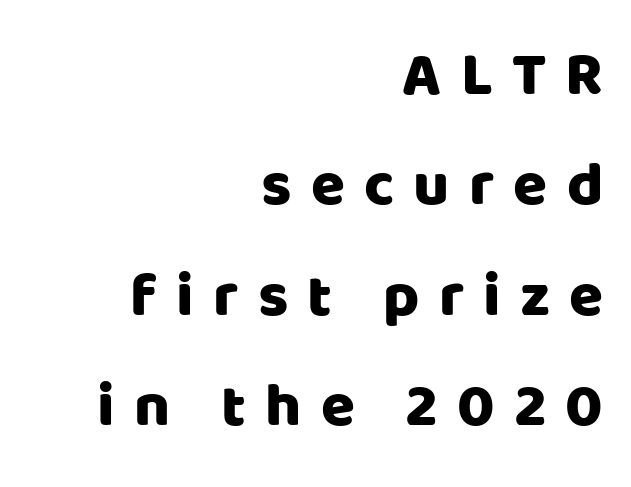
Q: Is the text italic (slanted)? A: No, it is upright.
Q: Is the typeface a serif or a sans-serif typeface? A: Sans-serif.
Q: Is the text underlined? A: No.
Q: How is the paragraph aligned? A: Right-aligned.
Q: Is the spacing between letters normal or unusually wide? A: Unusually wide.
Q: Width (condensed, normal, or wide)? A: Normal.
Q: Stroke contrast? A: Low.
Q: x-height? A: Large.
Q: Monospaced? A: No.
